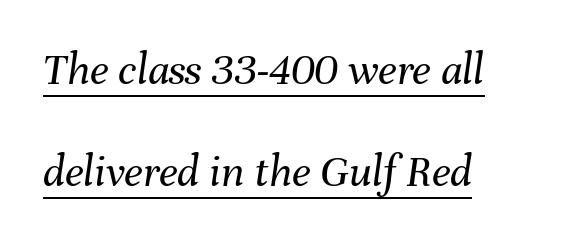
The weight would be labelled regular, book, light, or lighter still. The rendering keeps characters at their native spacing. In terms of posture, this sample is oblique. The face used here appears with an underline applied. Short and long lines alike share a common starting point at left. Note the varied advance widths — an 'i' is clearly narrower than an 'm'.
